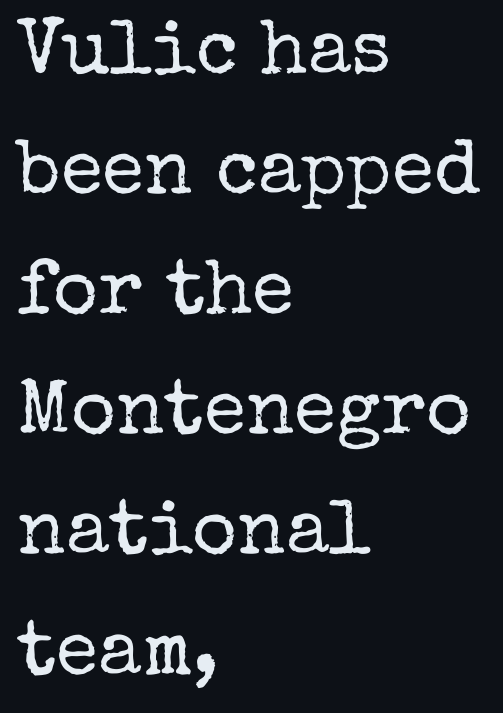
Q: Is the text bold? A: No.
Q: Is the text italic (slanted)? A: No, it is upright.
Q: Is the typeface a serif or a sans-serif typeface? A: Serif.
Q: Is the text underlined? A: No.
Q: How is the paragraph aligned? A: Left-aligned.
Q: Is the spacing between letters normal or unusually wide? A: Normal.
Q: Is the spacing between lines tight, normal or loose? A: Normal.
Q: Width (condensed, normal, or wide)? A: Normal.
Q: Stroke contrast? A: Low.
Q: x-height? A: Medium.
Q: Monospaced? A: No.
